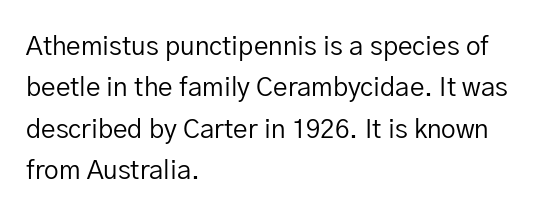
Q: Is the text bold? A: No.
Q: Is the text italic (slanted)? A: No, it is upright.
Q: Is the text underlined? A: No.
Q: How is the paragraph aligned? A: Left-aligned.
Q: Is the spacing between letters normal or unusually wide? A: Normal.
Q: Is the spacing between lines tight, normal or loose? A: Normal.
